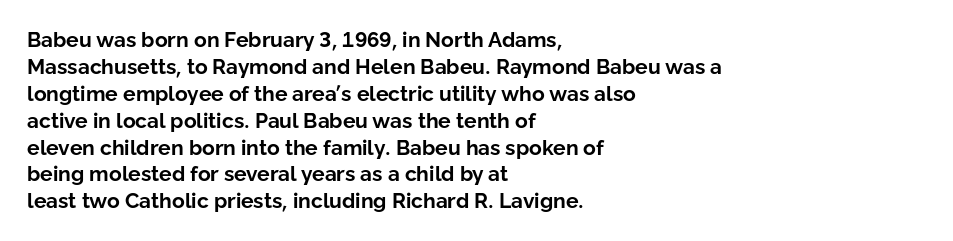
The image shows 21 px bold type, upright; set left-aligned, normal line spacing (1.28x), normal letter spacing, not underlined.
